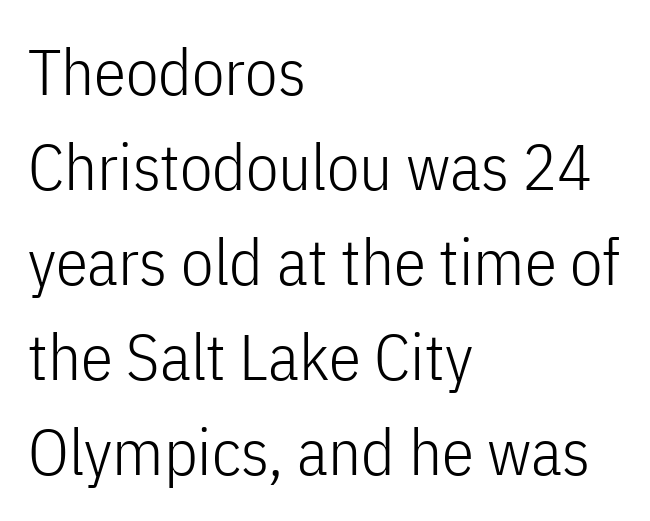
{"serif": "no", "italic": "no", "bold": "no", "weight": "light", "width": "condensed", "stroke_contrast": "low", "x_height": "medium", "monospaced": "no", "underline": "no", "align": "left", "line_spacing": "normal", "line_spacing_ratio": 1.46, "letter_spacing": "normal", "letter_spacing_em": 0.0, "glyph_px": 65}
